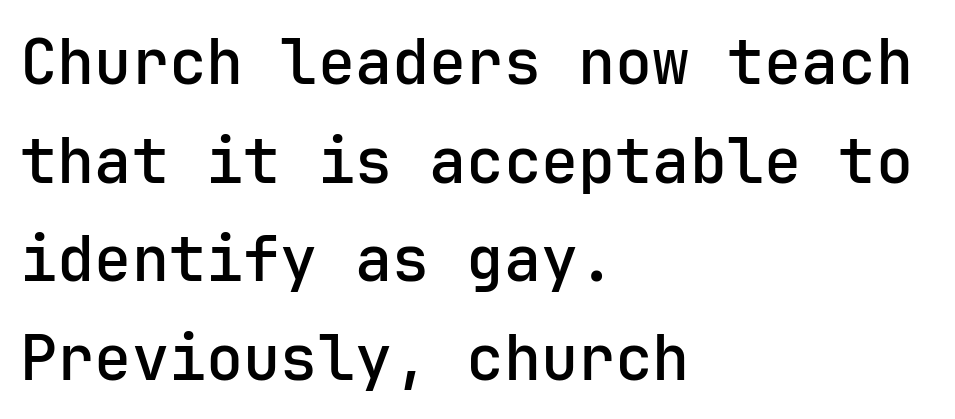
The strokes are fattened partway — semibold, not bold. The paragraph has a hard left edge and a soft right edge. Unlike italic type, these characters show no tilt at all. There is no visible air inserted between adjacent glyphs. The rendering shows plain stroke endings on the letterforms — a sans-serif design.
